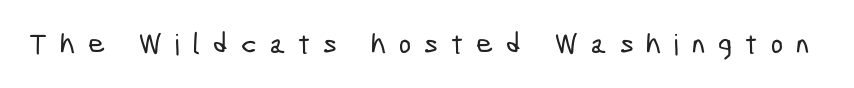
Just letters on the line, the space beneath them empty. Spacing between characters has been opened up far beyond the box default. A sans-serif font was chosen for this passage. Proportional: the letters do not fall into vertical columns.
